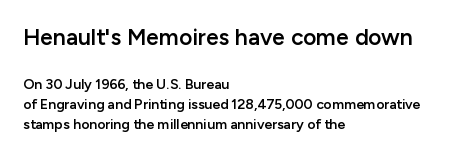
The image shows 23 px text type, upright; set left-aligned, normal line spacing (1.44x), normal letter spacing, not underlined; the first (top) block is 1.64x larger.
